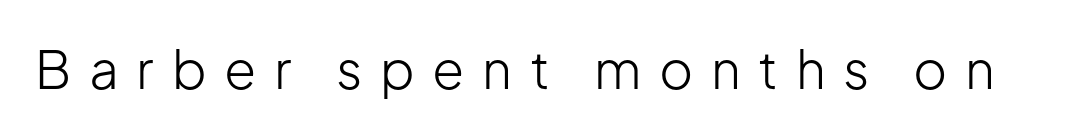
Q: Is the text bold? A: No.
Q: Is the text italic (slanted)? A: No, it is upright.
Q: Is the typeface a serif or a sans-serif typeface? A: Sans-serif.
Q: Is the text underlined? A: No.
Q: Is the spacing between letters normal or unusually wide? A: Unusually wide.
Q: Width (condensed, normal, or wide)? A: Normal.
Q: Stroke contrast? A: Low.
Q: x-height? A: Medium.
Q: Monospaced? A: No.
